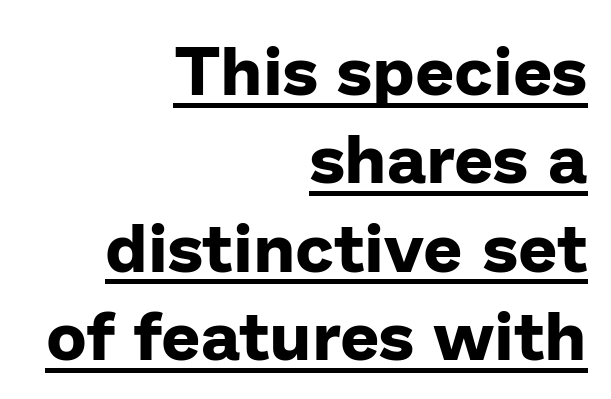
Q: Is the text bold? A: Yes.
Q: Is the text italic (slanted)? A: No, it is upright.
Q: Is the typeface a serif or a sans-serif typeface? A: Sans-serif.
Q: Is the text underlined? A: Yes.
Q: How is the paragraph aligned? A: Right-aligned.
Q: Is the spacing between letters normal or unusually wide? A: Normal.
Q: Is the spacing between lines tight, normal or loose? A: Normal.
Q: Width (condensed, normal, or wide)? A: Normal.
Q: Stroke contrast? A: Low.
Q: x-height? A: Medium.
Q: Monospaced? A: No.
